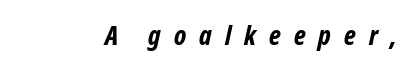
On the weight axis this lands at bold, roughly 700. Between one letter and the next there's a generous, obvious gap. A bare baseline throughout the passage.
